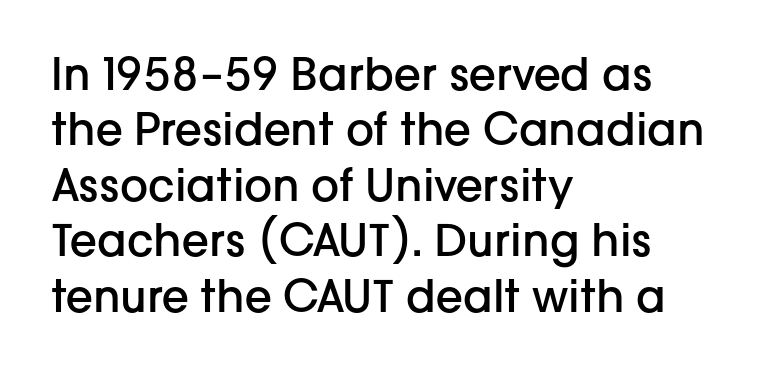
Q: Is the text bold? A: Semi-bold.
Q: Is the text italic (slanted)? A: No, it is upright.
Q: Is the typeface a serif or a sans-serif typeface? A: Sans-serif.
Q: Is the text underlined? A: No.
Q: How is the paragraph aligned? A: Left-aligned.
Q: Is the spacing between letters normal or unusually wide? A: Normal.
Q: Is the spacing between lines tight, normal or loose? A: Normal.
Q: Width (condensed, normal, or wide)? A: Normal.
Q: Stroke contrast? A: Low.
Q: x-height? A: Medium.
Q: Monospaced? A: No.
